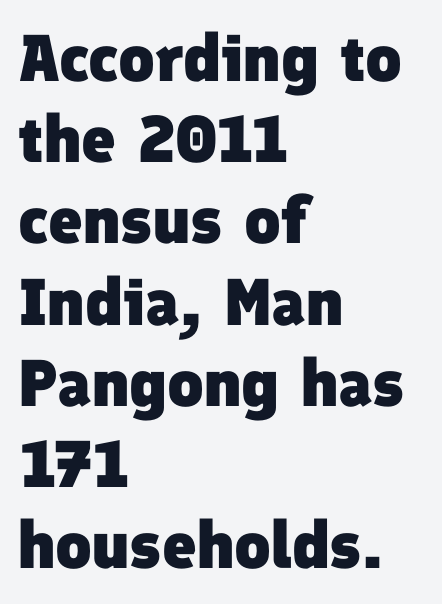
The image shows 66 px heavy sans-serif type; set left-aligned, line spacing 1.23x, normal letter spacing, not underlined; low stroke contrast and a medium x-height.
